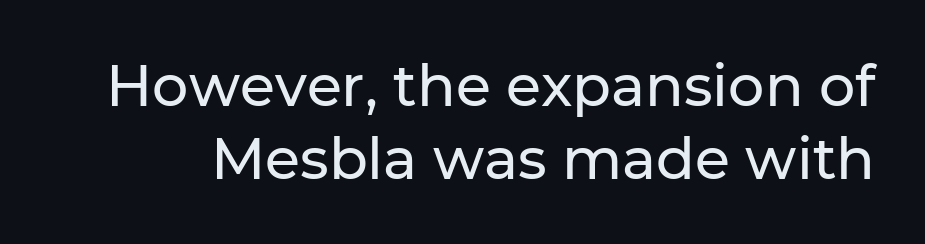
The image shows 57 px sans-serif type, upright; set normal line spacing (1.28x), normal letter spacing, not underlined; low stroke contrast and a medium x-height.
